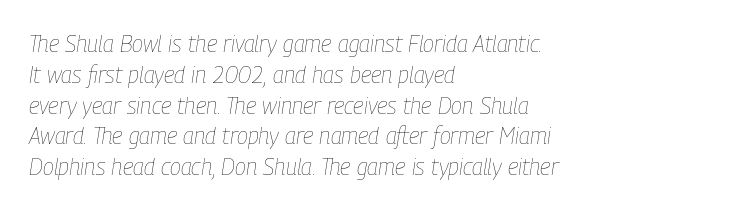
The image shows 23 px text type, italic (leaning right); set left-aligned, normal line spacing (1.34x), normal letter spacing, not underlined.
